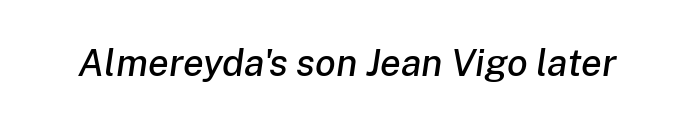
These lines keep a tight, regular rhythm from letter to letter. It's the slanting kind of type. Bare-footed words on every line. Proportional: the letters do not fall into vertical columns.
